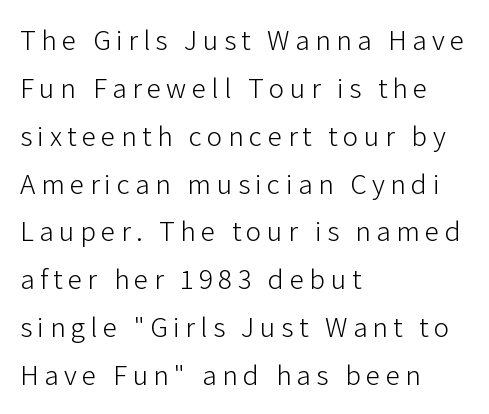
Q: Is the text bold? A: No.
Q: Is the text italic (slanted)? A: No, it is upright.
Q: Is the typeface a serif or a sans-serif typeface? A: Sans-serif.
Q: Is the text underlined? A: No.
Q: How is the paragraph aligned? A: Left-aligned.
Q: Is the spacing between lines tight, normal or loose? A: Normal.
Q: Width (condensed, normal, or wide)? A: Normal.
Q: Stroke contrast? A: Low.
Q: x-height? A: Medium.
Q: Monospaced? A: No.
